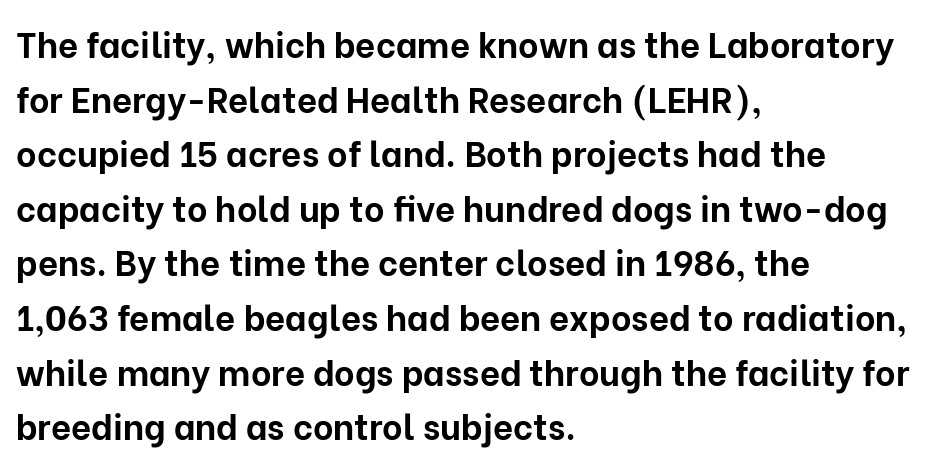
Q: Is the text bold? A: Yes.
Q: Is the text italic (slanted)? A: No, it is upright.
Q: Is the typeface a serif or a sans-serif typeface? A: Sans-serif.
Q: Is the text underlined? A: No.
Q: How is the paragraph aligned? A: Left-aligned.
Q: Is the spacing between letters normal or unusually wide? A: Normal.
Q: Is the spacing between lines tight, normal or loose? A: Normal.
Q: Width (condensed, normal, or wide)? A: Normal.
Q: Stroke contrast? A: Low.
Q: x-height? A: Medium.
Q: Monospaced? A: No.
